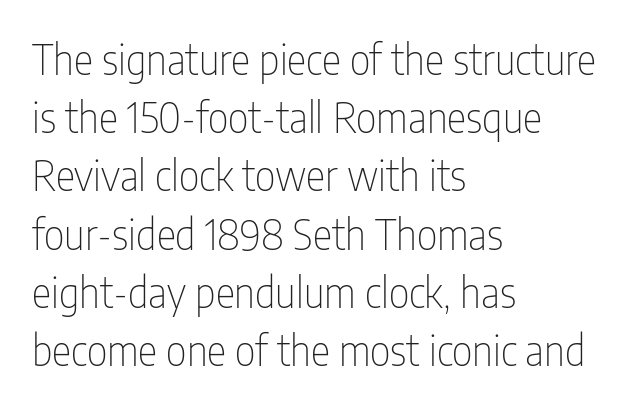
Unlike italic type, these characters show no tilt at all. Think of a printed novel: that variable character pitch is what you see here. The line texture is even and compact thanks to regular tracking. Every row of glyphs begins at an identical x-position on the left. Honestly, the row spacing looks completely unremarkable.
